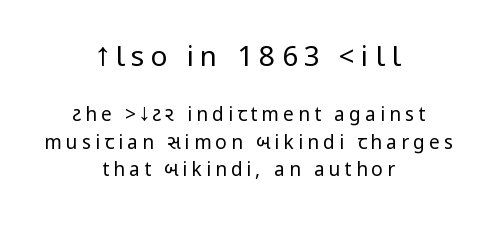
{"serif": "no", "italic": "no", "bold": "no", "weight": "regular", "width": "condensed", "stroke_contrast": "low", "underline": "no", "align": "center", "line_spacing": "normal", "line_spacing_ratio": 1.45, "letter_spacing": "wide", "letter_spacing_em": 0.22, "larger_block": "first", "size_ratio": 1.47, "glyph_px": 28}
